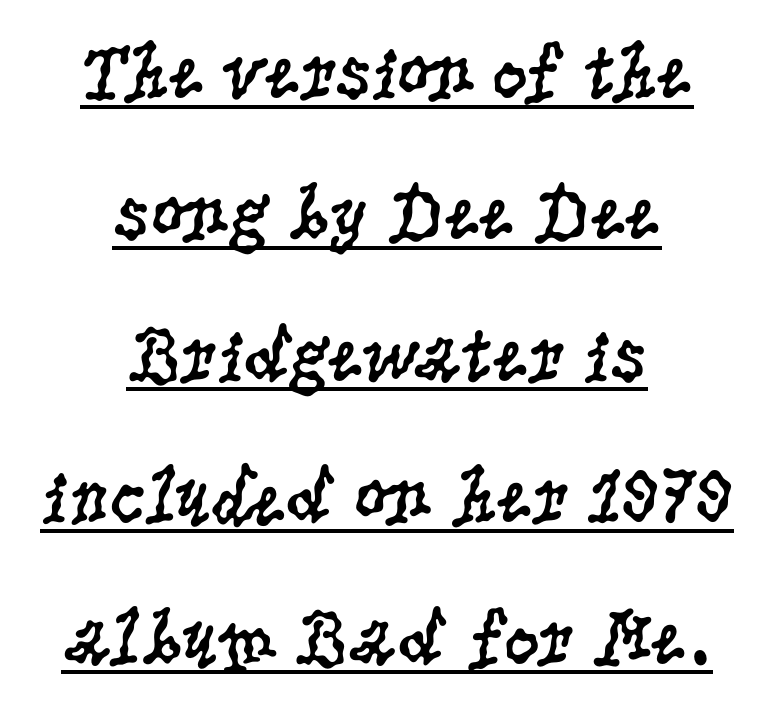
Q: Is the text bold? A: No.
Q: Is the typeface a serif or a sans-serif typeface? A: Serif.
Q: Is the text underlined? A: Yes.
Q: How is the paragraph aligned? A: Centered.
Q: Is the spacing between letters normal or unusually wide? A: Normal.
Q: Width (condensed, normal, or wide)? A: Condensed.
Q: Stroke contrast? A: Low.
Q: x-height? A: Large.
Q: Monospaced? A: No.
